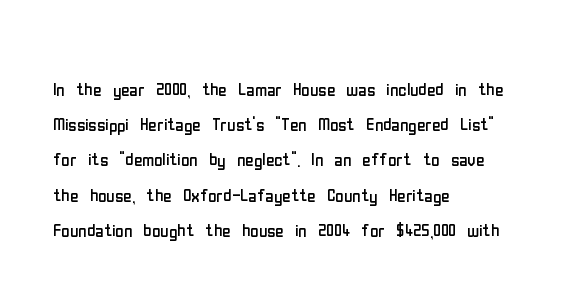
Q: Is the text bold? A: No.
Q: Is the text italic (slanted)? A: No, it is upright.
Q: Is the text underlined? A: No.
Q: How is the paragraph aligned? A: Left-aligned.
Q: Is the spacing between letters normal or unusually wide? A: Normal.
Q: Is the spacing between lines tight, normal or loose? A: Normal.
